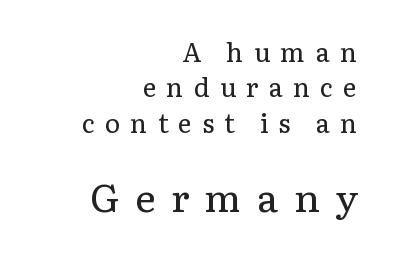
{"serif": "yes", "italic": "no", "bold": "no", "weight": "regular", "width": "normal", "stroke_contrast": "low", "x_height": "medium", "monospaced": "no", "underline": "no", "align": "right", "line_spacing": "normal", "line_spacing_ratio": 1.36, "letter_spacing": "wide", "letter_spacing_em": 0.39, "larger_block": "second", "size_ratio": 1.5, "glyph_px": 39}
